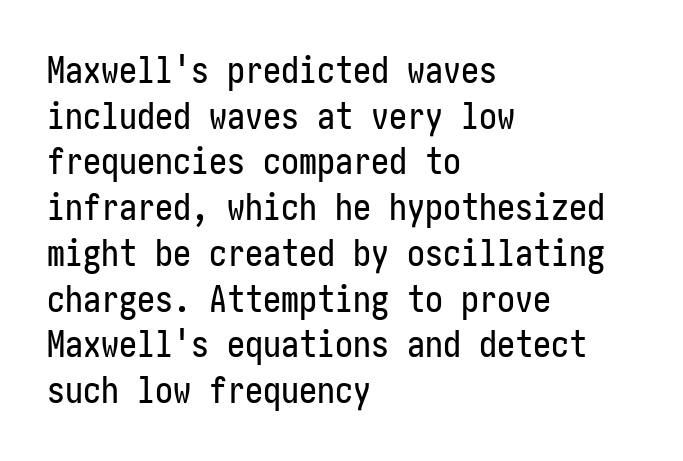
The image shows 36 px condensed sans-serif type, upright; set left-aligned, normal line spacing (1.27x), normal letter spacing, not underlined; low stroke contrast and a medium x-height.
